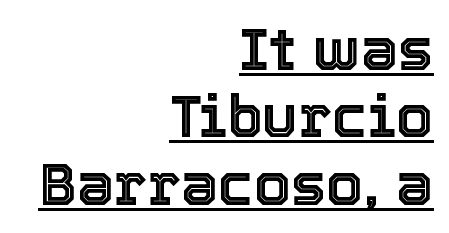
Honestly, the underline is the first thing you notice here. You could barely slide anything between these rows. Glyph-to-glyph distance matches everyday printed text. Italic? Not at all — the glyphs are vertical. Character widths vary here, with narrow letters taking less room than wide ones.
